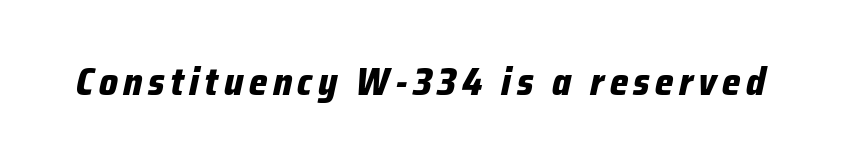
{"italic": "yes", "lean": "right", "slant_degrees": 12, "bold": "yes", "weight": "bold", "width": "condensed", "stroke_contrast": "low", "x_height": "medium", "monospaced": "no", "underline": "no", "glyph_px": 39}
